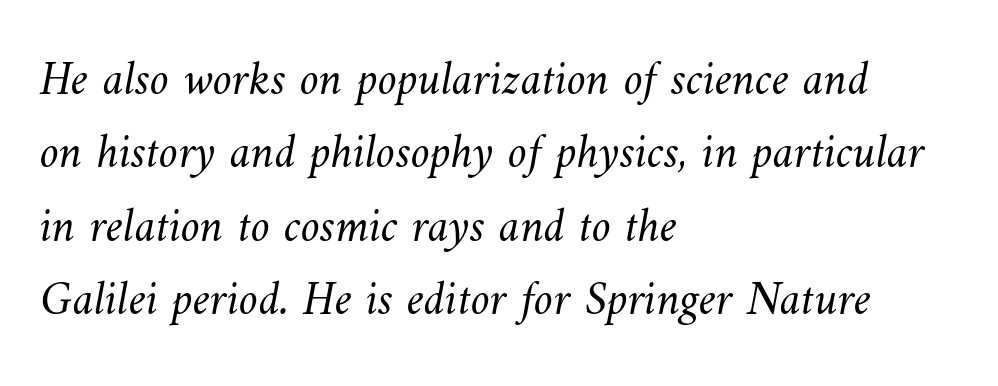
Here the glyphs are tracked normally, forming tight word shapes. The passage shown is not underscored anywhere. The face looks like a standard text weight, possibly lighter. Reading down the column, the eye jumps a familiar distance to each next line. Is this a fixed-width face? No — the glyphs have proportional, varying widths.
